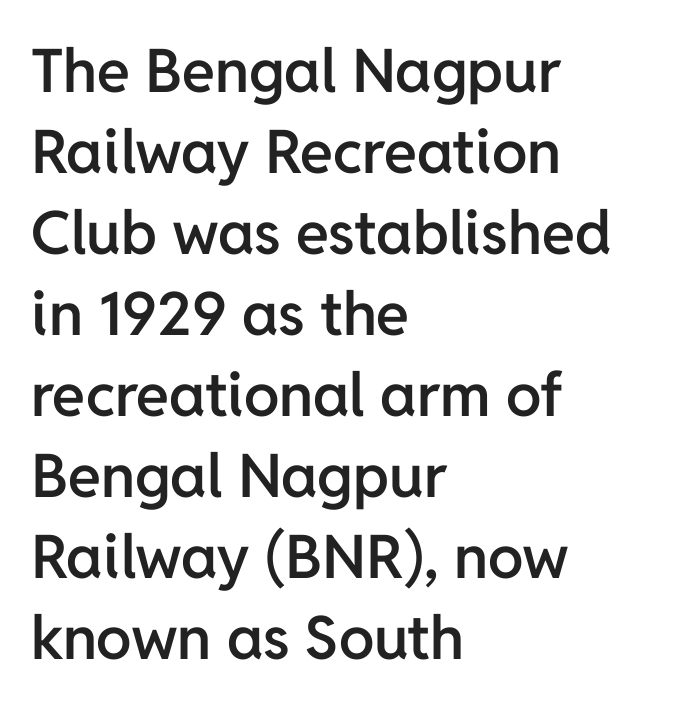
Q: Is the text bold? A: Semi-bold.
Q: Is the text italic (slanted)? A: No, it is upright.
Q: Is the typeface a serif or a sans-serif typeface? A: Sans-serif.
Q: Is the text underlined? A: No.
Q: How is the paragraph aligned? A: Left-aligned.
Q: Is the spacing between letters normal or unusually wide? A: Normal.
Q: Is the spacing between lines tight, normal or loose? A: Normal.
Q: Width (condensed, normal, or wide)? A: Normal.
Q: Stroke contrast? A: Low.
Q: x-height? A: Medium.
Q: Monospaced? A: No.
